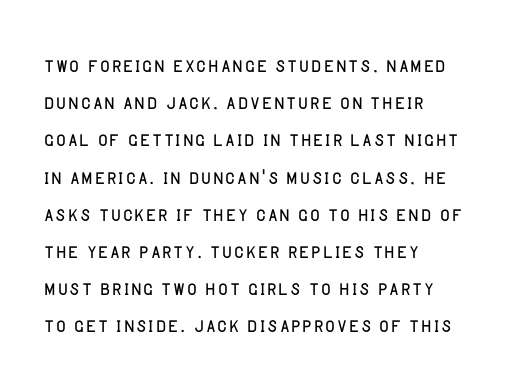
{"italic": "no", "bold": "no", "underline": "no", "align": "left", "line_spacing": "normal", "line_spacing_ratio": 1.43, "letter_spacing": "normal", "letter_spacing_em": 0.0, "glyph_px": 26}
